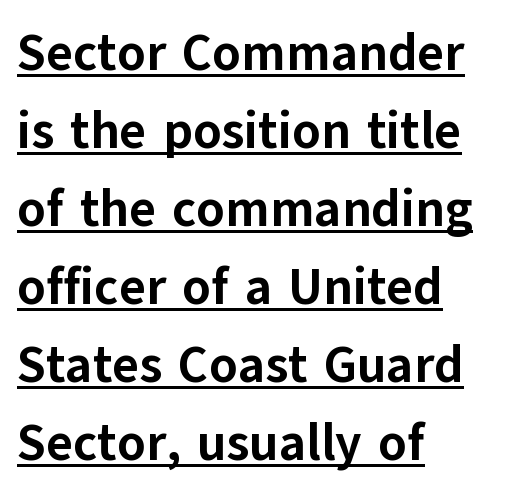
{"serif": "no", "italic": "no", "bold": "yes", "weight": "bold", "width": "normal", "stroke_contrast": "low", "x_height": "medium", "monospaced": "no", "underline": "yes", "align": "left", "line_spacing": "normal", "line_spacing_ratio": 1.53, "letter_spacing": "normal", "letter_spacing_em": 0.0, "glyph_px": 51}
